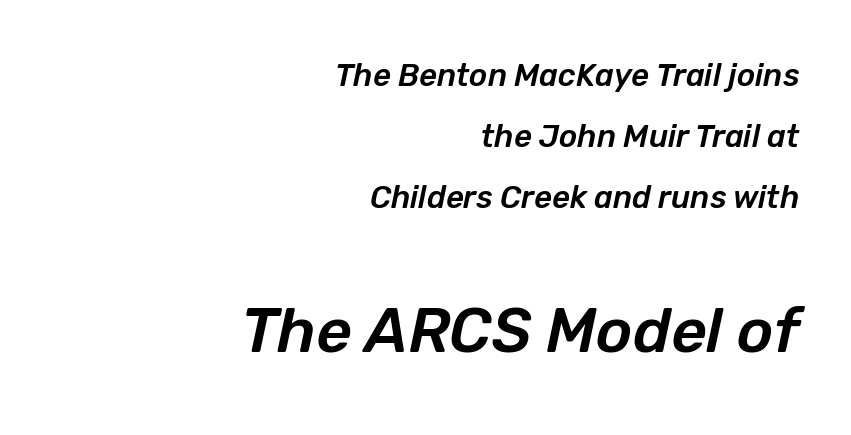
Q: Is the text italic (slanted)? A: Yes, it leans right by about 12 degrees.
Q: Is the text underlined? A: No.
Q: How is the paragraph aligned? A: Right-aligned.
Q: Is the spacing between letters normal or unusually wide? A: Normal.
Q: Is the spacing between lines tight, normal or loose? A: Loose.
Q: Which block of text is set in a larger size, the first (top) or the second (bottom)? A: The second (bottom) one.
Q: Width (condensed, normal, or wide)? A: Normal.
Q: Stroke contrast? A: Low.
Q: x-height? A: Medium.
Q: Monospaced? A: No.
